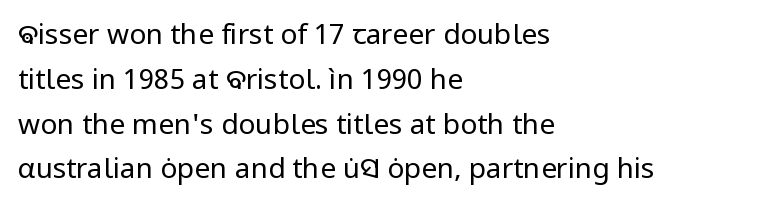
No letter is thick-stroked: the sample isn't bold. The lettering holds an erect, upright posture throughout. The glyphs are unaccompanied by any horizontal stroke below them. Spacing between characters is what you'd get straight out of the box. These lines are rendered in a variable-pitch font. The leading is moderate, giving the passage an even texture.
